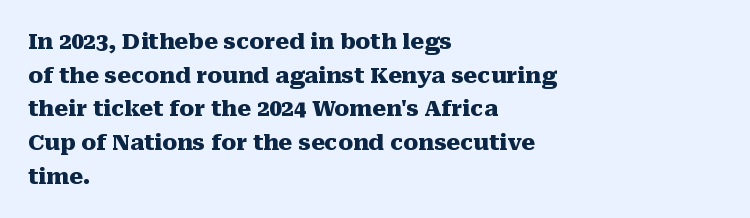
This sample is left-justified, so line endings fall wherever the words run out. Ascenders rise straight up at ninety degrees. Notice how descenders clear the ascenders below comfortably — that's standard leading. Is the type bold? Yes — the strokes are clearly thick and heavy.
